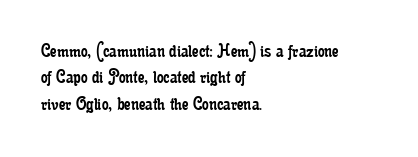
Q: Is the text bold? A: No.
Q: Is the text italic (slanted)? A: No, it is upright.
Q: Is the text underlined? A: No.
Q: How is the paragraph aligned? A: Left-aligned.
Q: Is the spacing between letters normal or unusually wide? A: Normal.
Q: Is the spacing between lines tight, normal or loose? A: Normal.
